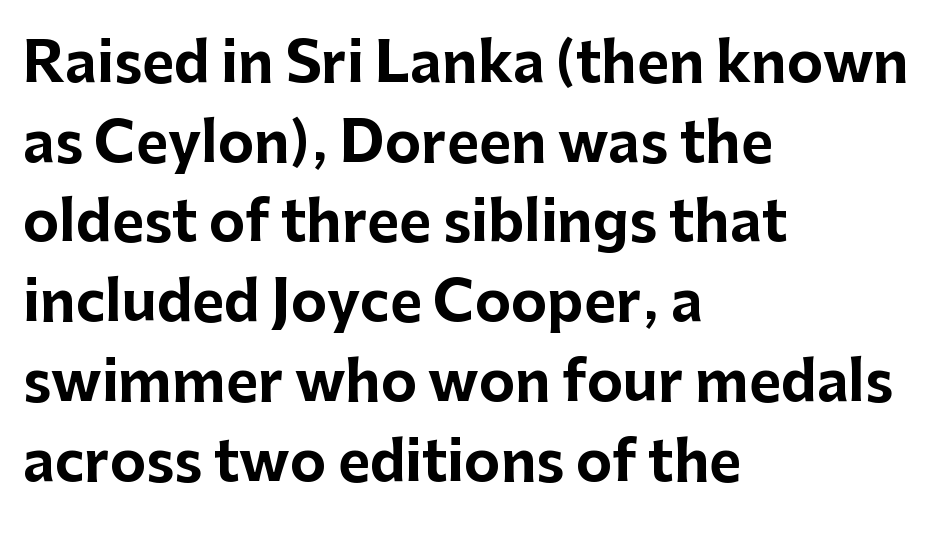
Q: Is the text bold? A: Yes.
Q: Is the text italic (slanted)? A: No, it is upright.
Q: Is the typeface a serif or a sans-serif typeface? A: Sans-serif.
Q: Is the text underlined? A: No.
Q: How is the paragraph aligned? A: Left-aligned.
Q: Is the spacing between letters normal or unusually wide? A: Normal.
Q: Is the spacing between lines tight, normal or loose? A: Normal.
Q: Width (condensed, normal, or wide)? A: Normal.
Q: Stroke contrast? A: Low.
Q: x-height? A: Medium.
Q: Monospaced? A: No.
